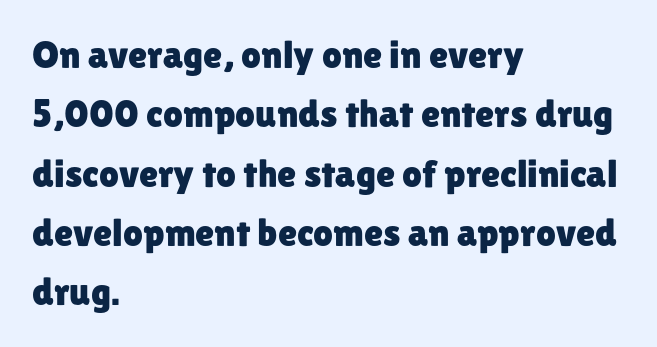
The image shows 39 px sans-serif type, upright; set left-aligned, normal line spacing (1.52x), normal letter spacing, not underlined; low stroke contrast and a medium x-height.
